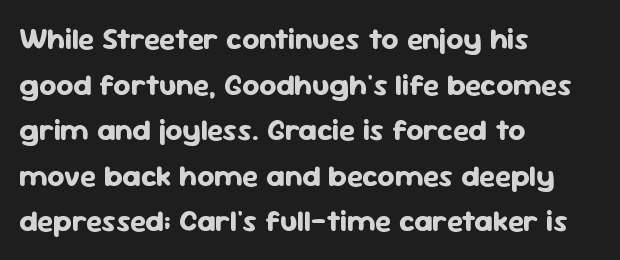
The image shows 30 px bold sans-serif type, upright; set left-aligned, normal line spacing (1.52x), normal letter spacing, not underlined; low stroke contrast and a medium x-height.
